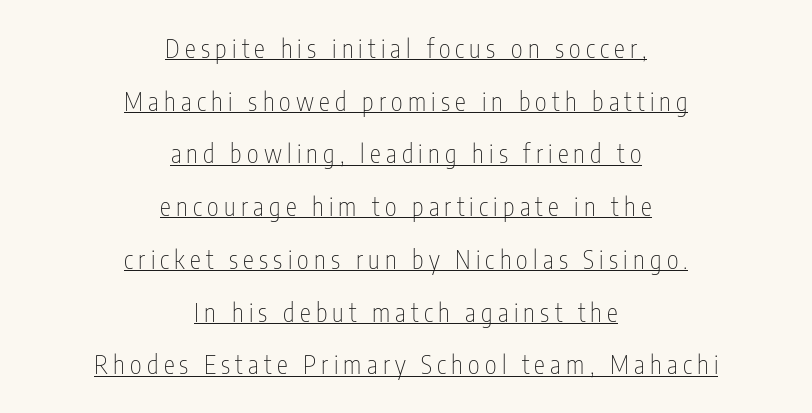
Q: Is the text bold? A: No.
Q: Is the text italic (slanted)? A: No, it is upright.
Q: Is the text underlined? A: Yes.
Q: How is the paragraph aligned? A: Centered.
Q: Is the spacing between letters normal or unusually wide? A: Unusually wide.
Q: Is the spacing between lines tight, normal or loose? A: Loose.
